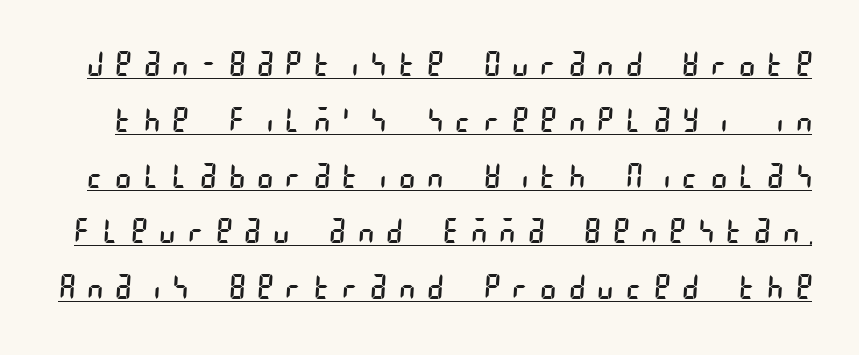
Has an underline been added? It has. The rendering shows plain stroke endings on the letterforms — a sans-serif design. Honestly, the row spacing looks completely unremarkable. The type is letterspaced generously, with wide tracking. Stems and bowls with no extra thickness — not bold.
